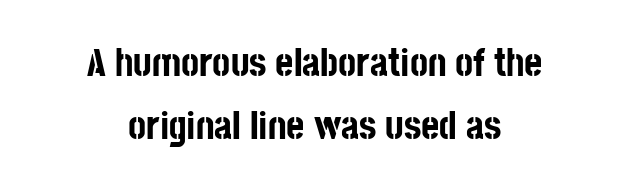
The image shows 39 px bold, condensed sans-serif type, upright; set centered, normal line spacing (1.62x), normal letter spacing, not underlined; low stroke contrast and a large x-height.
